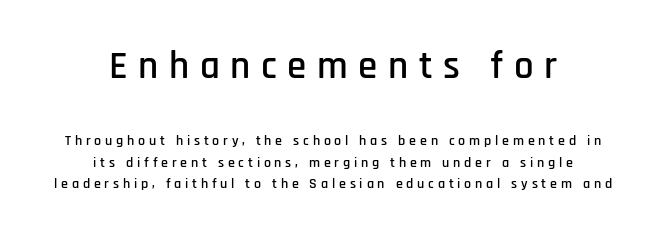
Each letter keeps its own natural width here, so spacing adapts to shape. Type size steps down from the first block to the second. These lines stack symmetrically, like a column narrowing and widening about its center. Horizontal bands of white between lines are of average thickness.
